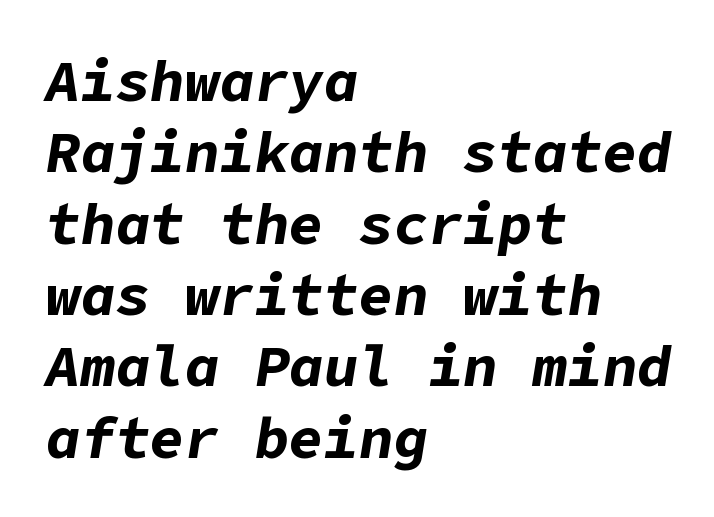
The image shows 58 px bold type, italic (leaning right); set left-aligned, line spacing 1.23x, normal letter spacing, not underlined; low stroke contrast and a medium x-height.
